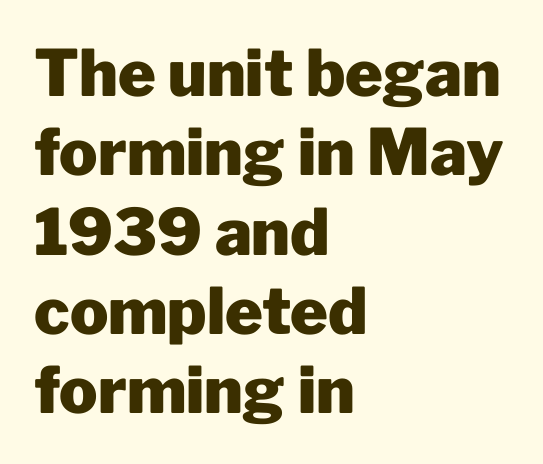
The image shows 64 px heavy sans-serif type, upright; set left-aligned, line spacing 1.24x, normal letter spacing, not underlined; low stroke contrast and a medium x-height.
